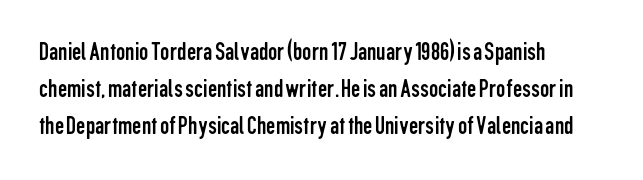
{"italic": "no", "bold": "no", "underline": "no", "align": "left", "line_spacing": "normal", "line_spacing_ratio": 1.43, "letter_spacing": "normal", "letter_spacing_em": 0.0, "glyph_px": 26}
